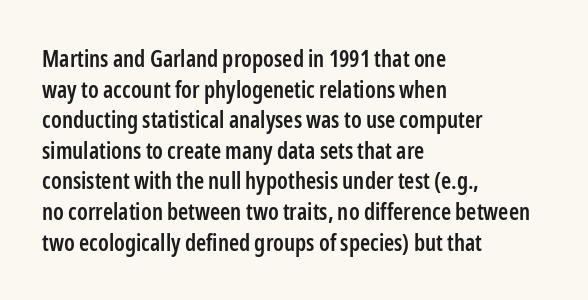
The image shows 23 px text type, upright; set left-aligned, normal line spacing (1.33x), normal letter spacing, not underlined.
